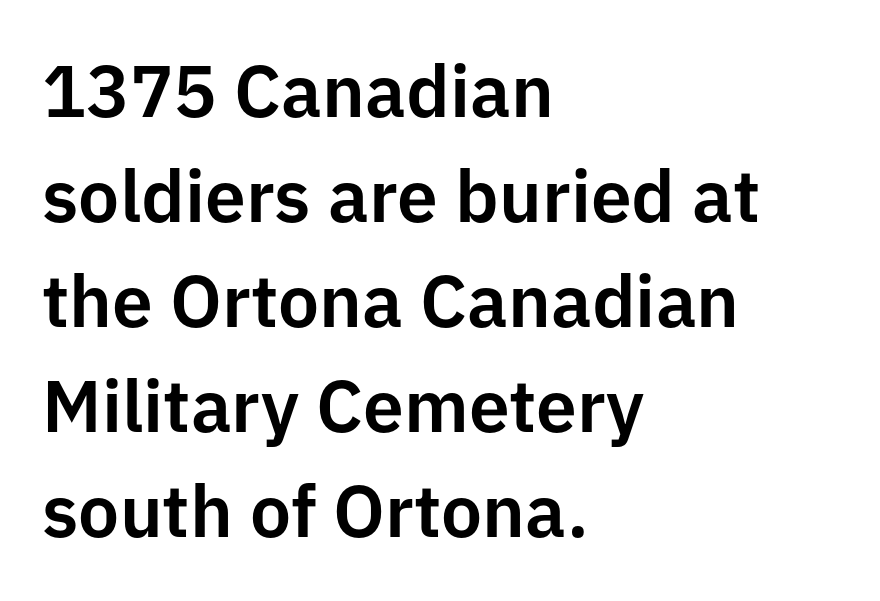
Q: Is the text italic (slanted)? A: No, it is upright.
Q: Is the typeface a serif or a sans-serif typeface? A: Sans-serif.
Q: Is the text underlined? A: No.
Q: How is the paragraph aligned? A: Left-aligned.
Q: Is the spacing between letters normal or unusually wide? A: Normal.
Q: Is the spacing between lines tight, normal or loose? A: Normal.
Q: Width (condensed, normal, or wide)? A: Normal.
Q: Stroke contrast? A: Low.
Q: x-height? A: Medium.
Q: Monospaced? A: No.
